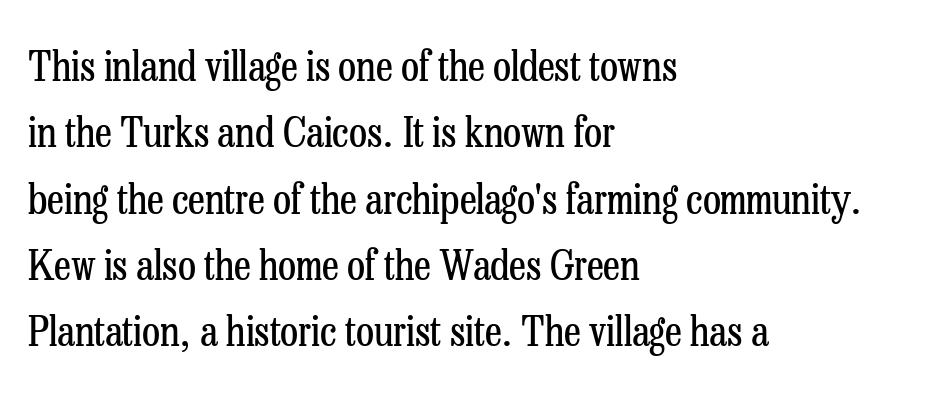
Q: Is the text bold? A: No.
Q: Is the text italic (slanted)? A: No, it is upright.
Q: Is the typeface a serif or a sans-serif typeface? A: Serif.
Q: Is the text underlined? A: No.
Q: How is the paragraph aligned? A: Left-aligned.
Q: Is the spacing between letters normal or unusually wide? A: Normal.
Q: Is the spacing between lines tight, normal or loose? A: Normal.
Q: Width (condensed, normal, or wide)? A: Condensed.
Q: Stroke contrast? A: Low.
Q: x-height? A: Medium.
Q: Monospaced? A: No.
